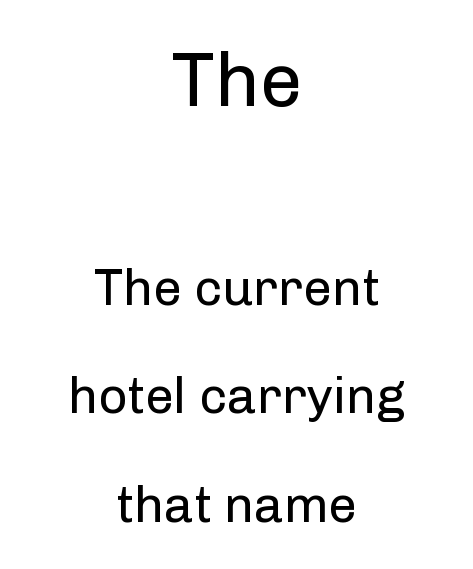
{"serif": "no", "italic": "no", "bold": "no", "weight": "regular", "width": "normal", "stroke_contrast": "low", "x_height": "medium", "monospaced": "no", "underline": "no", "align": "center", "line_spacing": "loose", "line_spacing_ratio": 2.13, "letter_spacing": "normal", "letter_spacing_em": 0.0, "larger_block": "first", "size_ratio": 1.49, "glyph_px": 76}
